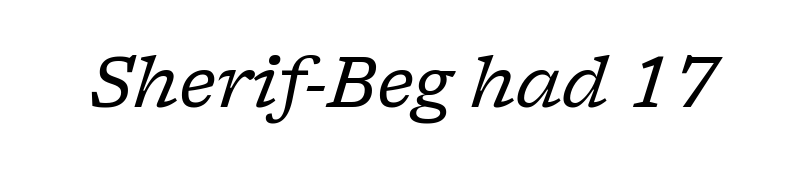
Q: Is the text bold? A: No.
Q: Is the text italic (slanted)? A: Yes, it leans right by about 17 degrees.
Q: Is the typeface a serif or a sans-serif typeface? A: Serif.
Q: Is the text underlined? A: No.
Q: Is the spacing between letters normal or unusually wide? A: Normal.
Q: Width (condensed, normal, or wide)? A: Normal.
Q: Stroke contrast? A: Low.
Q: x-height? A: Medium.
Q: Monospaced? A: No.
